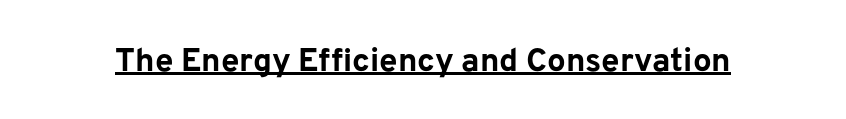
The image shows 33 px bold sans-serif type, upright; set normal letter spacing, underlined; low stroke contrast and a medium x-height.
